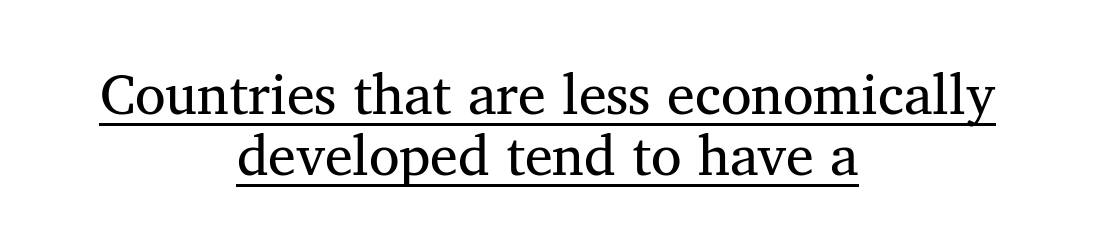
This sample carries an underscore along the baseline area. Characters follow at the spacing the type designer built in. In terms of leading, this rendering errs on the cramped side. Rendered with straight, roman letterforms.
